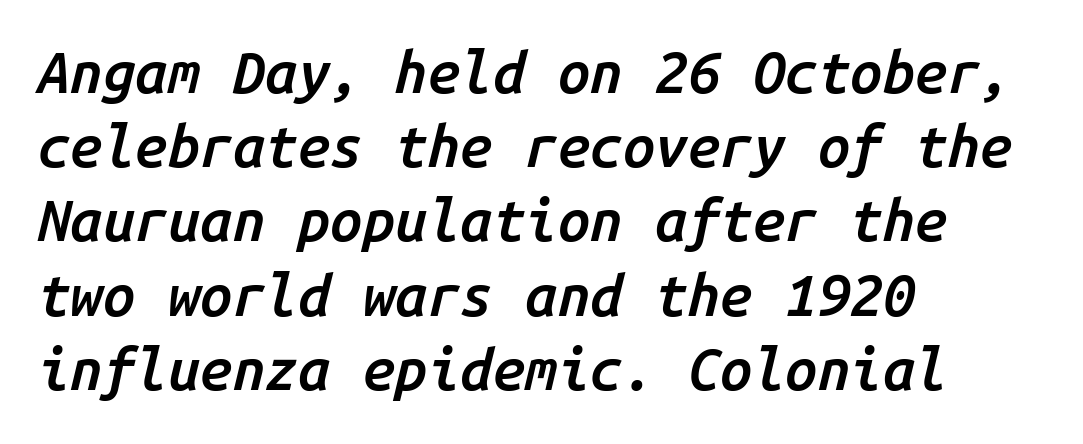
{"italic": "yes", "lean": "right", "slant_degrees": 14, "bold": "semi", "weight": "semibold", "width": "normal", "stroke_contrast": "low", "x_height": "medium", "monospaced": "yes", "underline": "no", "align": "left", "line_spacing": "normal", "line_spacing_ratio": 1.28, "letter_spacing": "normal", "letter_spacing_em": 0.0, "glyph_px": 58}
